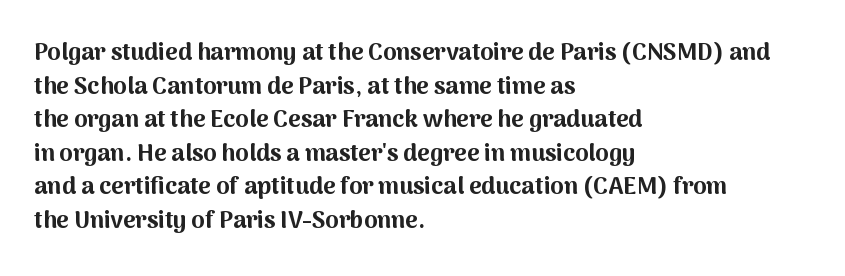
{"italic": "no", "bold": "yes", "underline": "no", "align": "left", "line_spacing": "normal", "line_spacing_ratio": 1.4, "letter_spacing": "normal", "letter_spacing_em": 0.0, "glyph_px": 24}
